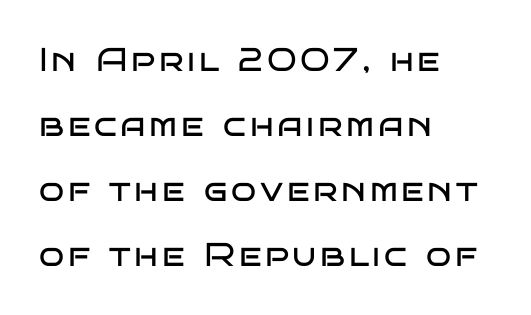
The image shows 33 px regular-weight, wide sans-serif type, upright; set left-aligned, loose line spacing (1.97x), not underlined; low stroke contrast and a large x-height.
